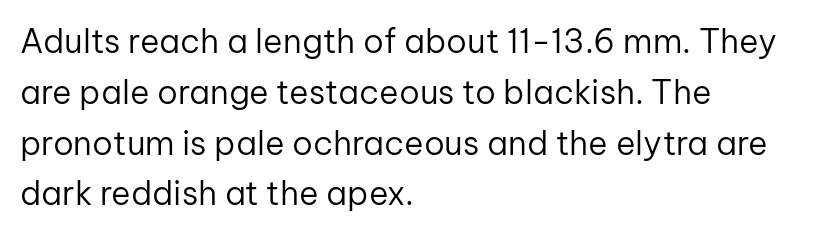
The image shows 33 px regular-weight sans-serif type, upright; set left-aligned, normal line spacing (1.54x), normal letter spacing, not underlined; low stroke contrast and a medium x-height.
